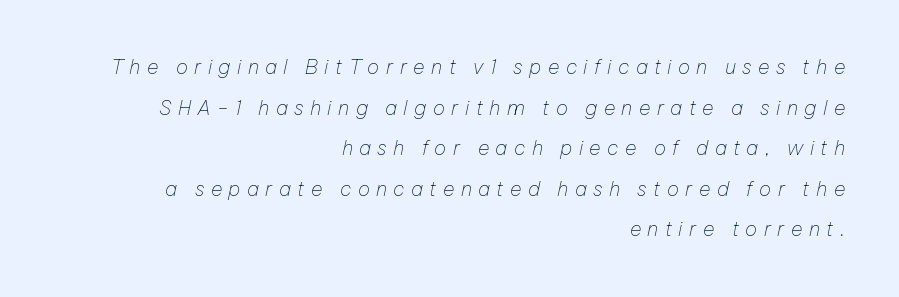
A bare baseline throughout the passage. The passage is arranged like a letterhead date or caption credit — flush right. The passage shown stacks its lines with a broad gap. There is plenty of visible air inserted between adjacent glyphs. Slant detected: the letters are inclined. This is not heavy type; no bold has been used.
